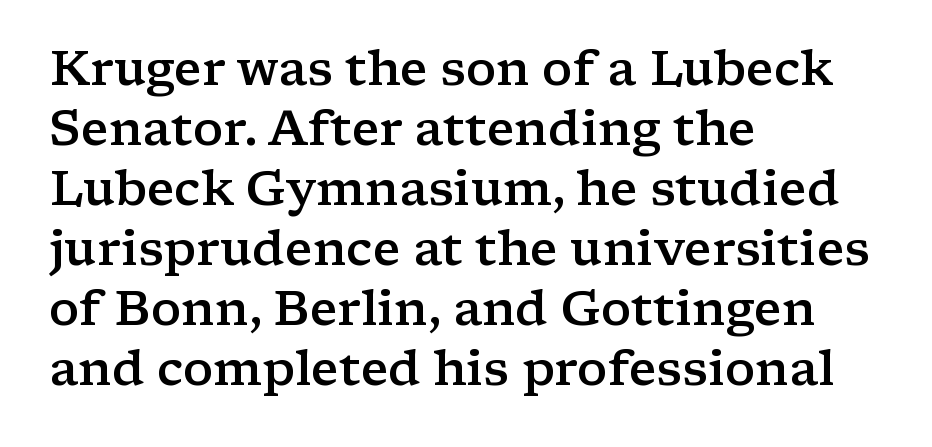
The image shows 48 px semibold, wide serif type, upright; set left-aligned, normal line spacing (1.25x), normal letter spacing, not underlined; low stroke contrast and a medium x-height.
